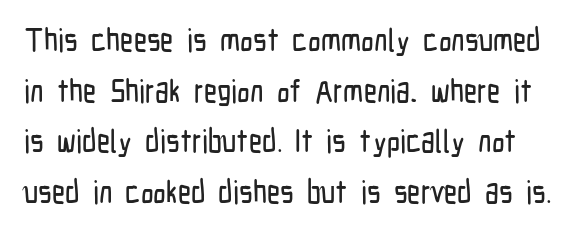
{"serif": "no", "italic": "no", "width": "condensed", "stroke_contrast": "low", "x_height": "medium", "monospaced": "no", "underline": "no", "line_spacing": "normal", "line_spacing_ratio": 1.58, "letter_spacing": "normal", "letter_spacing_em": 0.0, "glyph_px": 32}
